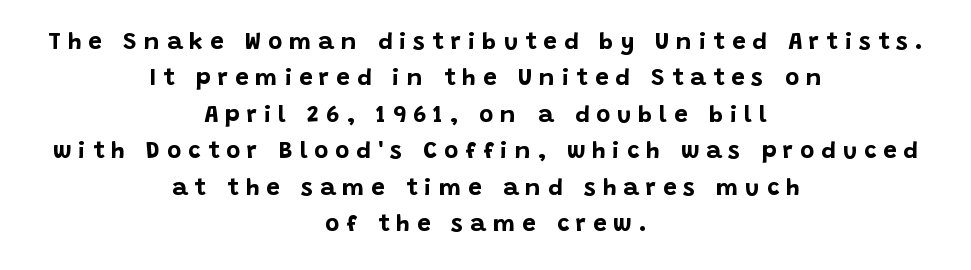
The image shows 24 px bold type, upright; set centered, normal line spacing (1.52x), unusually wide letter spacing (+0.29 em), not underlined.
